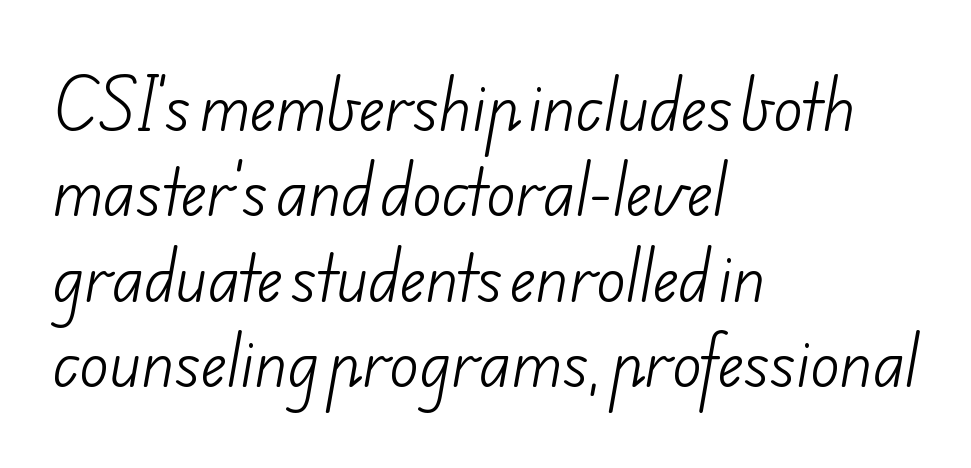
{"serif": "no", "bold": "no", "weight": "light", "width": "normal", "stroke_contrast": "low", "x_height": "small", "monospaced": "no", "underline": "no", "align": "left", "line_spacing": "normal", "line_spacing_ratio": 1.4, "letter_spacing": "normal", "letter_spacing_em": 0.0, "glyph_px": 61}
